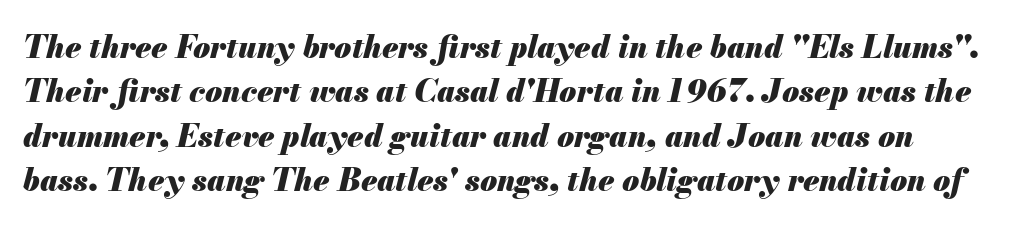
{"italic": "yes", "lean": "right", "slant_degrees": 13, "bold": "yes", "weight": "heavy", "width": "normal", "stroke_contrast": "medium", "x_height": "small", "monospaced": "no", "underline": "no", "line_spacing": "normal", "line_spacing_ratio": 1.43, "letter_spacing": "normal", "letter_spacing_em": 0.0, "glyph_px": 31}
